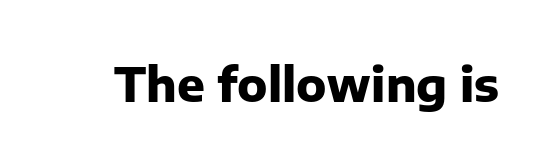
This rendering features lettering with no underline. The type sits square on the baseline with zero lean. Unlike a traditional serif, this face leaves its strokes unadorned. Is this a fixed-width face? No — the glyphs have proportional, varying widths.
